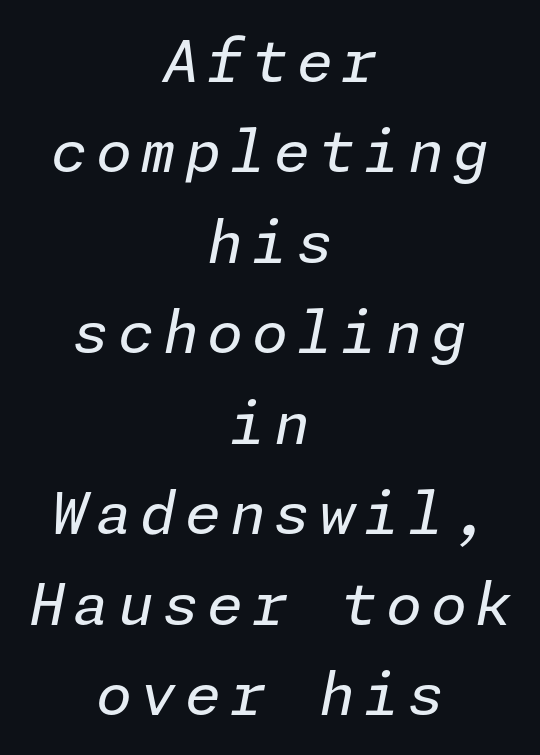
Q: Is the text bold? A: No.
Q: Is the text italic (slanted)? A: Yes, it leans right by about 11 degrees.
Q: Is the text underlined? A: No.
Q: How is the paragraph aligned? A: Centered.
Q: Is the spacing between lines tight, normal or loose? A: Normal.
Q: Width (condensed, normal, or wide)? A: Normal.
Q: Stroke contrast? A: Low.
Q: x-height? A: Medium.
